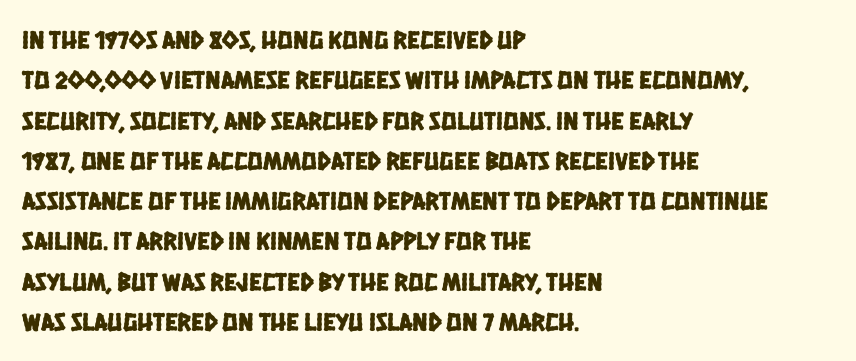
Q: Is the text underlined? A: No.
Q: How is the paragraph aligned? A: Left-aligned.
Q: Is the spacing between letters normal or unusually wide? A: Normal.
Q: Is the spacing between lines tight, normal or loose? A: Normal.
